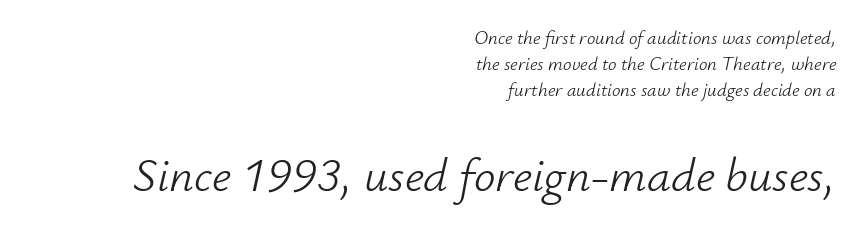
{"italic": "yes", "lean": "right", "slant_degrees": 12, "bold": "no", "weight": "light", "width": "normal", "stroke_contrast": "low", "x_height": "small", "monospaced": "no", "underline": "no", "align": "right", "line_spacing": "normal", "line_spacing_ratio": 1.38, "letter_spacing": "normal", "letter_spacing_em": 0.0, "larger_block": "second", "size_ratio": 2.53, "glyph_px": 48}
